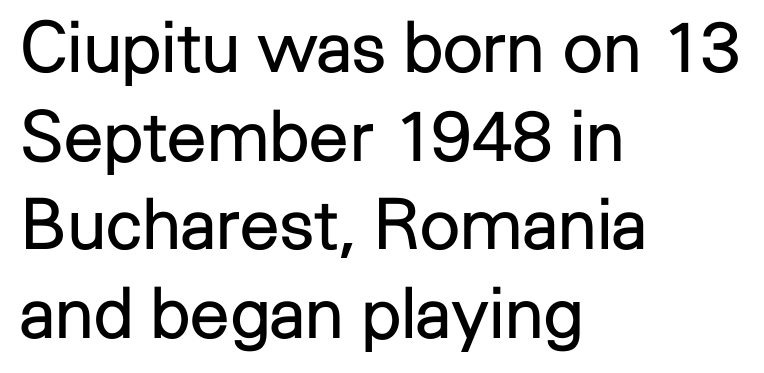
Q: Is the text bold? A: No.
Q: Is the text italic (slanted)? A: No, it is upright.
Q: Is the typeface a serif or a sans-serif typeface? A: Sans-serif.
Q: Is the text underlined? A: No.
Q: How is the paragraph aligned? A: Left-aligned.
Q: Is the spacing between letters normal or unusually wide? A: Normal.
Q: Is the spacing between lines tight, normal or loose? A: Normal.
Q: Width (condensed, normal, or wide)? A: Normal.
Q: Stroke contrast? A: Low.
Q: x-height? A: Medium.
Q: Monospaced? A: No.
